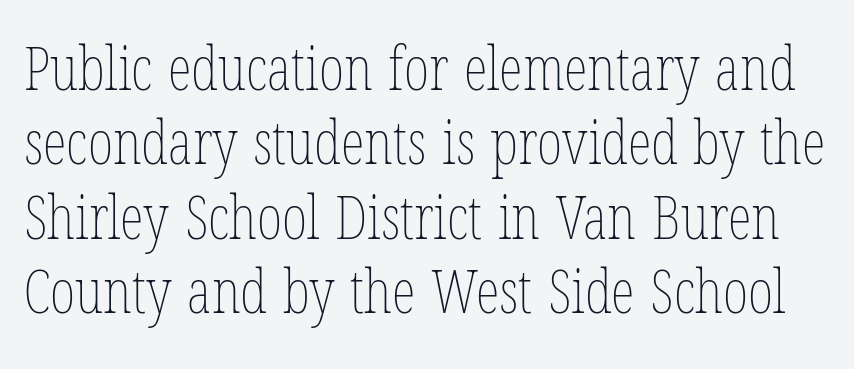
Q: Is the text bold? A: No.
Q: Is the text italic (slanted)? A: No, it is upright.
Q: Is the text underlined? A: No.
Q: Is the spacing between letters normal or unusually wide? A: Normal.
Q: Width (condensed, normal, or wide)? A: Condensed.
Q: Stroke contrast? A: Low.
Q: x-height? A: Medium.
Q: Monospaced? A: No.
